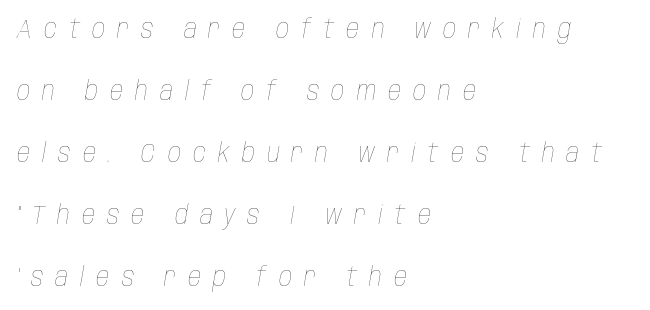
Q: Is the text bold? A: No.
Q: Is the text italic (slanted)? A: Yes, it leans right by about 10 degrees.
Q: Is the text underlined? A: No.
Q: How is the paragraph aligned? A: Left-aligned.
Q: Is the spacing between letters normal or unusually wide? A: Unusually wide.
Q: Is the spacing between lines tight, normal or loose? A: Loose.
